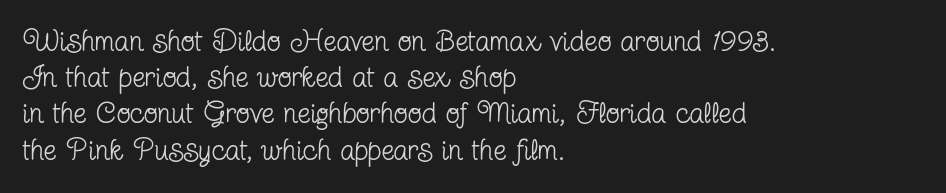
Q: Is the text bold? A: No.
Q: Is the text italic (slanted)? A: No, it is upright.
Q: Is the typeface a serif or a sans-serif typeface? A: Serif.
Q: Is the text underlined? A: No.
Q: How is the paragraph aligned? A: Left-aligned.
Q: Is the spacing between letters normal or unusually wide? A: Normal.
Q: Is the spacing between lines tight, normal or loose? A: Normal.
Q: Width (condensed, normal, or wide)? A: Condensed.
Q: Stroke contrast? A: Low.
Q: x-height? A: Medium.
Q: Monospaced? A: No.
